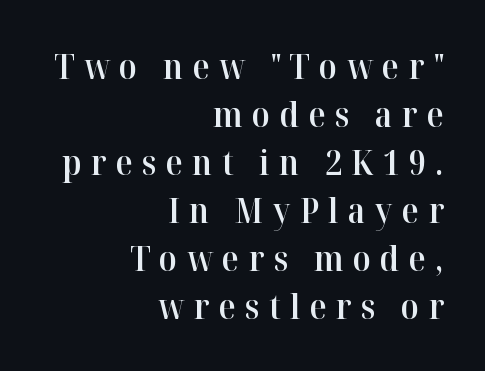
{"serif": "yes", "italic": "no", "bold": "semi", "weight": "semibold", "width": "normal", "stroke_contrast": "high", "x_height": "medium", "monospaced": "no", "underline": "no", "align": "right", "line_spacing": "normal", "line_spacing_ratio": 1.37, "letter_spacing": "wide", "letter_spacing_em": 0.27, "glyph_px": 35}
